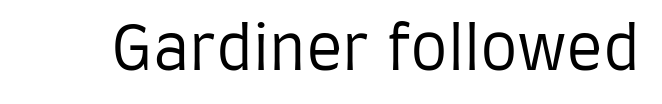
The image shows 60 px regular-weight, condensed sans-serif type, upright; set normal letter spacing, not underlined; low stroke contrast and a large x-height.
